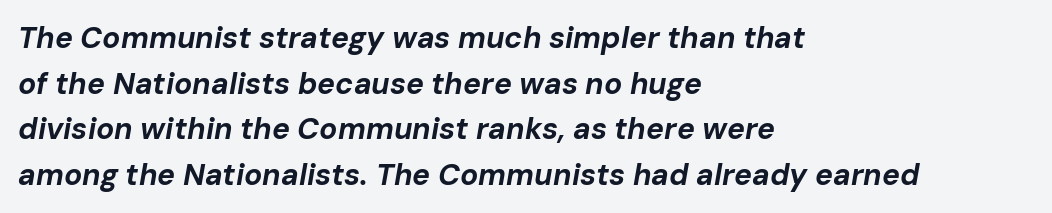
The image shows 30 px bold type, italic (leaning right); set left-aligned, normal line spacing (1.52x), normal letter spacing, not underlined; low stroke contrast and a medium x-height.
